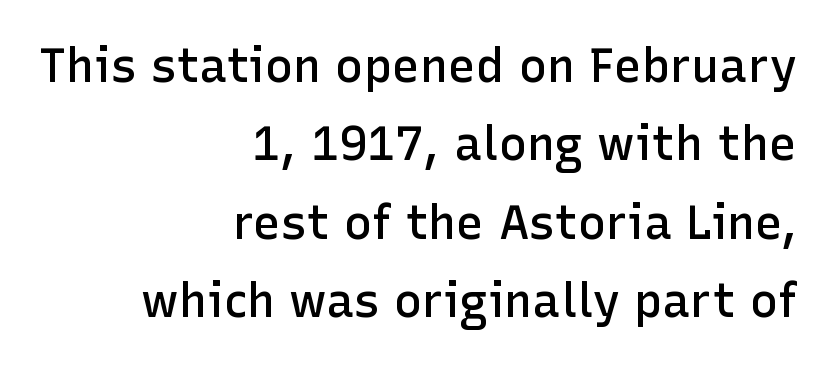
{"serif": "no", "italic": "no", "bold": "semi", "weight": "semibold", "width": "normal", "stroke_contrast": "low", "x_height": "medium", "monospaced": "no", "underline": "no", "align": "right", "line_spacing": "normal", "line_spacing_ratio": 1.67, "letter_spacing": "normal", "letter_spacing_em": 0.0, "glyph_px": 47}
